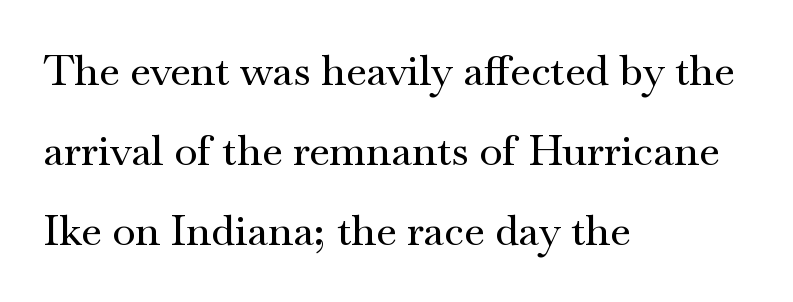
The image shows 42 px wide serif type, upright; set left-aligned, loose line spacing (1.91x), normal letter spacing, not underlined; medium stroke contrast and a small x-height.
